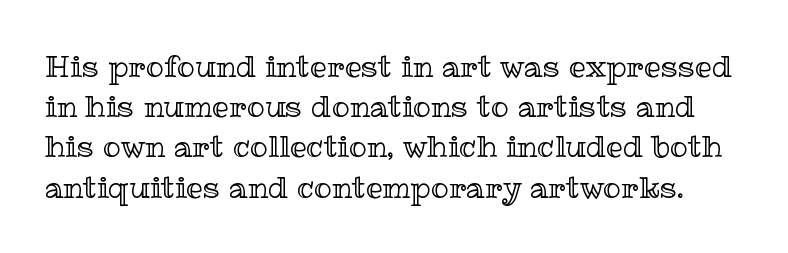
Q: Is the text italic (slanted)? A: No, it is upright.
Q: Is the text underlined? A: No.
Q: Is the spacing between letters normal or unusually wide? A: Normal.
Q: Is the spacing between lines tight, normal or loose? A: Normal.
Q: Width (condensed, normal, or wide)? A: Normal.
Q: x-height? A: Medium.
Q: Monospaced? A: No.
